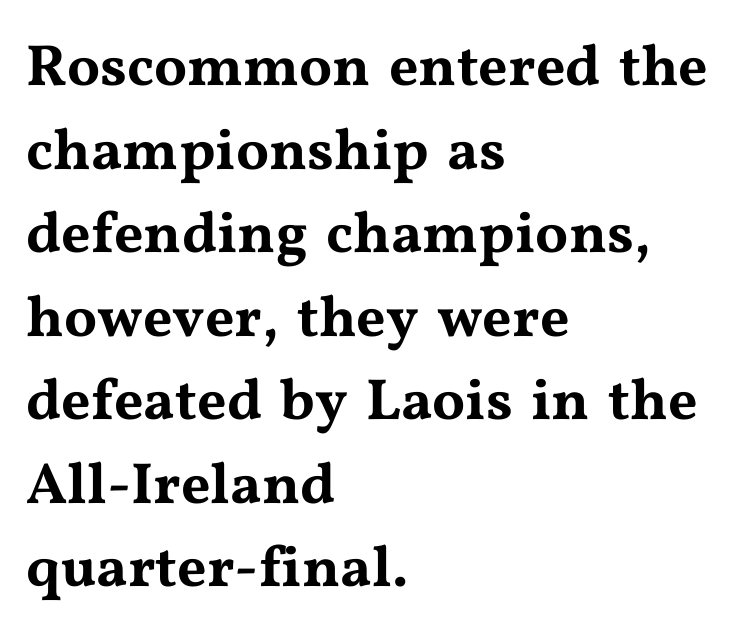
{"serif": "yes", "italic": "no", "width": "wide", "stroke_contrast": "medium", "x_height": "medium", "monospaced": "no", "underline": "no", "align": "left", "line_spacing": "normal", "line_spacing_ratio": 1.44, "letter_spacing": "normal", "letter_spacing_em": 0.0, "glyph_px": 58}
